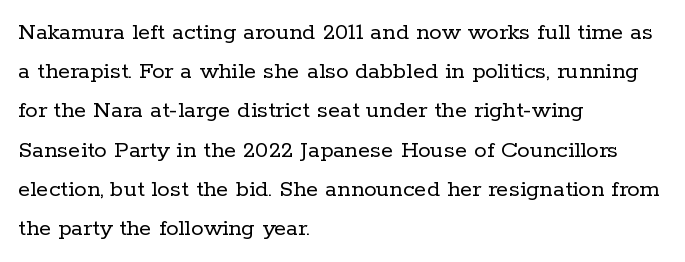
Q: Is the text bold? A: No.
Q: Is the text italic (slanted)? A: No, it is upright.
Q: Is the text underlined? A: No.
Q: How is the paragraph aligned? A: Left-aligned.
Q: Is the spacing between letters normal or unusually wide? A: Normal.
Q: Is the spacing between lines tight, normal or loose? A: Normal.
